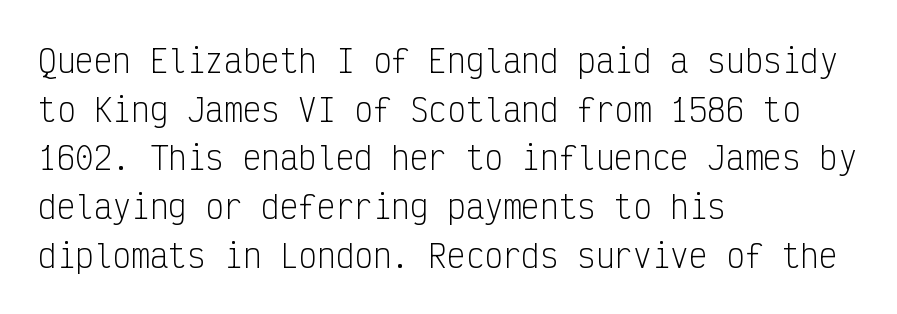
The image shows 31 px light, condensed sans-serif type, upright, monospaced; set left-aligned, normal line spacing (1.57x), normal letter spacing, not underlined; low stroke contrast and a medium x-height.
